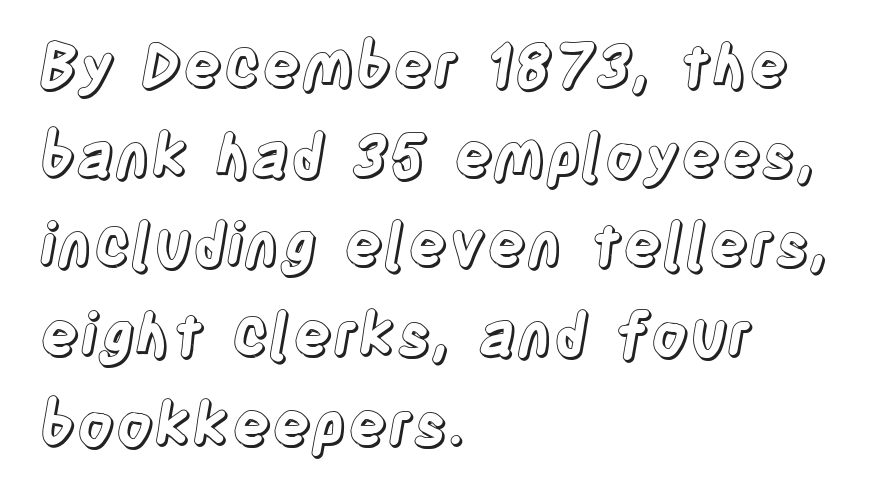
Q: Is the text italic (slanted)? A: Yes.
Q: Is the text underlined? A: No.
Q: How is the paragraph aligned? A: Left-aligned.
Q: Is the spacing between letters normal or unusually wide? A: Normal.
Q: Is the spacing between lines tight, normal or loose? A: Normal.
Q: Width (condensed, normal, or wide)? A: Condensed.
Q: x-height? A: Large.
Q: Monospaced? A: No.
